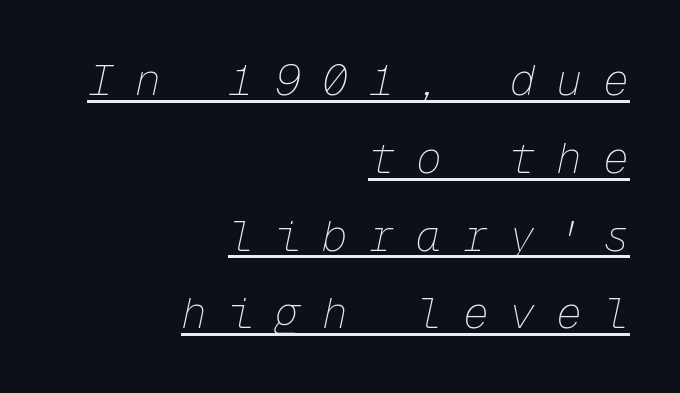
Q: Is the text bold? A: No.
Q: Is the text italic (slanted)? A: Yes, it leans right by about 12 degrees.
Q: Is the text underlined? A: Yes.
Q: How is the paragraph aligned? A: Right-aligned.
Q: Is the spacing between letters normal or unusually wide? A: Unusually wide.
Q: Width (condensed, normal, or wide)? A: Normal.
Q: Stroke contrast? A: Low.
Q: x-height? A: Medium.
Q: Monospaced? A: Yes.
